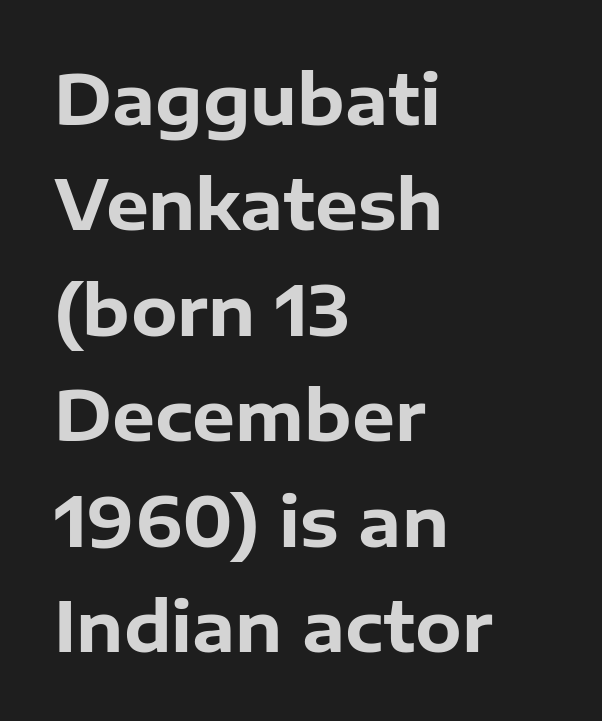
Q: Is the text bold? A: Yes.
Q: Is the text italic (slanted)? A: No, it is upright.
Q: Is the typeface a serif or a sans-serif typeface? A: Sans-serif.
Q: Is the text underlined? A: No.
Q: How is the paragraph aligned? A: Left-aligned.
Q: Is the spacing between letters normal or unusually wide? A: Normal.
Q: Is the spacing between lines tight, normal or loose? A: Normal.
Q: Width (condensed, normal, or wide)? A: Normal.
Q: Stroke contrast? A: Low.
Q: x-height? A: Medium.
Q: Monospaced? A: No.
